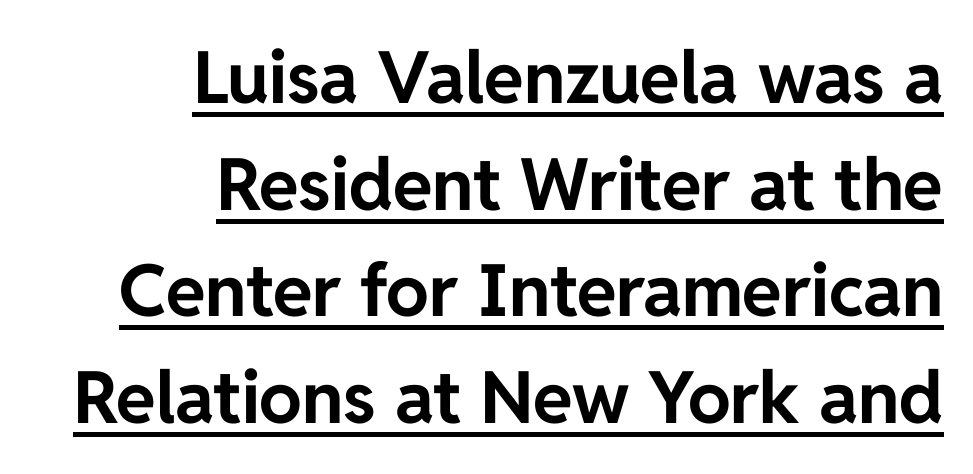
The image shows 72 px bold sans-serif type, upright; set right-aligned, normal line spacing (1.48x), normal letter spacing, underlined; low stroke contrast and a medium x-height.
